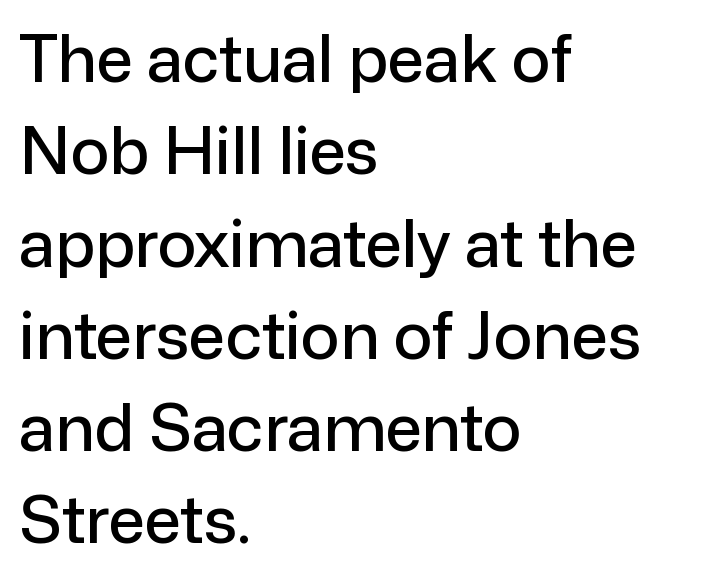
The image shows 65 px sans-serif type, upright; set left-aligned, normal line spacing (1.42x), normal letter spacing, not underlined; low stroke contrast and a medium x-height.
